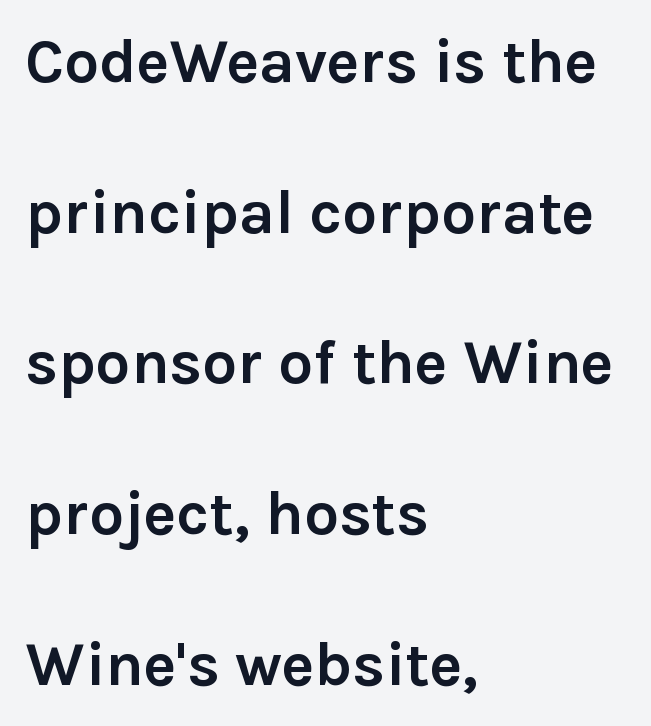
The image shows 62 px semibold sans-serif type, upright; set left-aligned, loose line spacing (2.43x), normal letter spacing, not underlined; a medium x-height.
